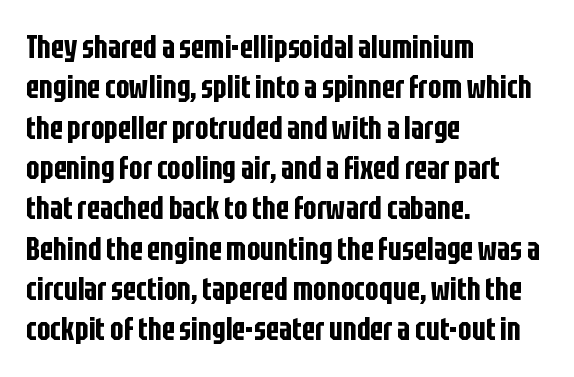
{"serif": "no", "italic": "no", "width": "condensed", "stroke_contrast": "low", "x_height": "large", "monospaced": "no", "underline": "no", "align": "left", "line_spacing": "normal", "line_spacing_ratio": 1.26, "letter_spacing": "normal", "letter_spacing_em": 0.0, "glyph_px": 32}
